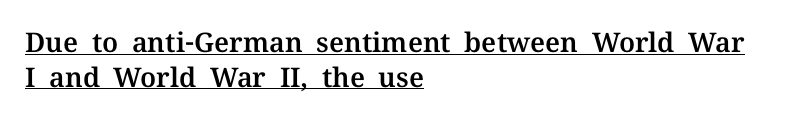
{"italic": "no", "underline": "yes", "align": "left", "line_spacing": "normal", "line_spacing_ratio": 1.28, "letter_spacing": "normal", "letter_spacing_em": 0.0, "glyph_px": 27}
